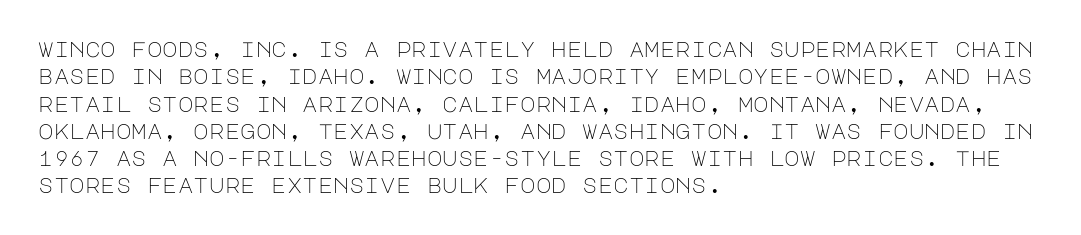
Q: Is the text bold? A: No.
Q: Is the text italic (slanted)? A: No, it is upright.
Q: Is the text underlined? A: No.
Q: How is the paragraph aligned? A: Left-aligned.
Q: Is the spacing between letters normal or unusually wide? A: Normal.
Q: Is the spacing between lines tight, normal or loose? A: Normal.
